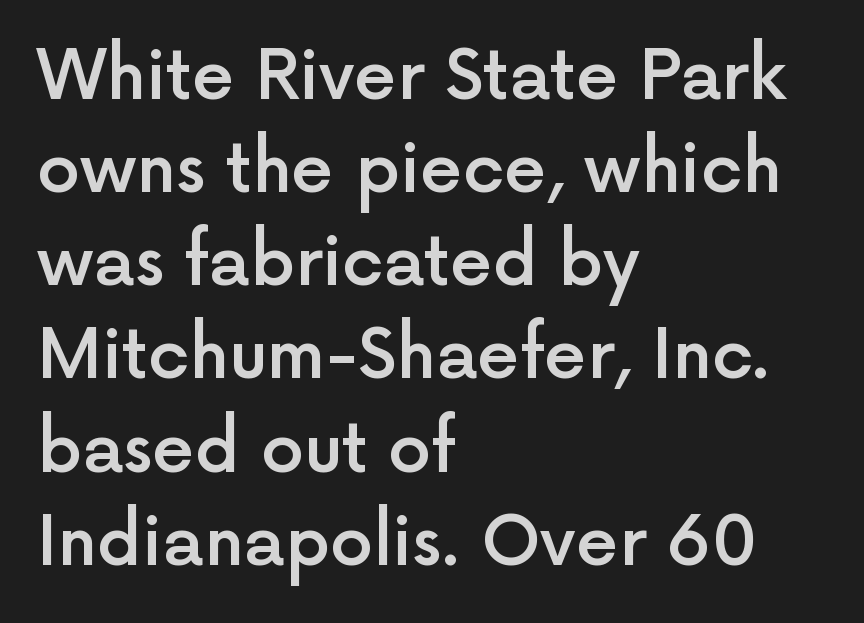
{"serif": "no", "italic": "no", "bold": "semi", "weight": "semibold", "width": "normal", "x_height": "medium", "monospaced": "no", "underline": "no", "align": "left", "line_spacing": "normal", "line_spacing_ratio": 1.37, "letter_spacing": "normal", "letter_spacing_em": 0.0, "glyph_px": 68}
